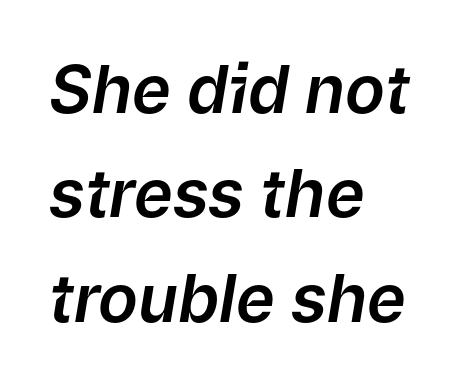
The compositor pushed each line to the left boundary. The line texture is even and compact thanks to regular tracking. The space beneath each line is pristine and unruled. The passage shown leans; its letterforms are oblique. Proportional: the letters do not fall into vertical columns.
